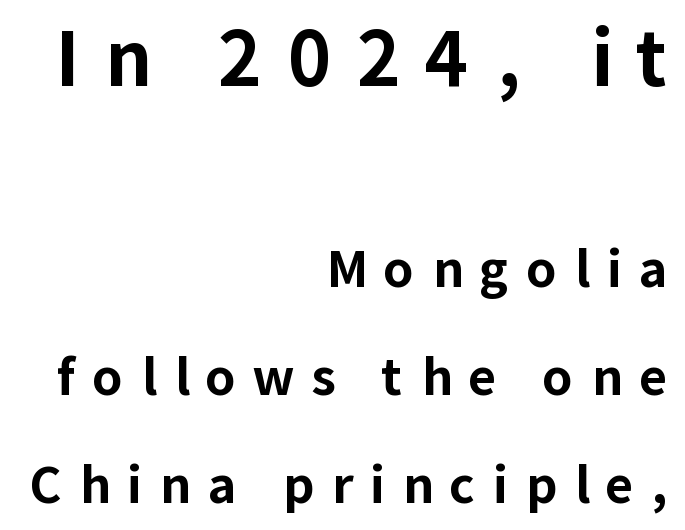
Underline: absent. Each letter keeps its own natural width here, so spacing adapts to shape. The typesetter chose a ragged-left arrangement here. Nothing sits at the stroke ends, so this counts as sans-serif. Heft: maximum for text — a bold.
